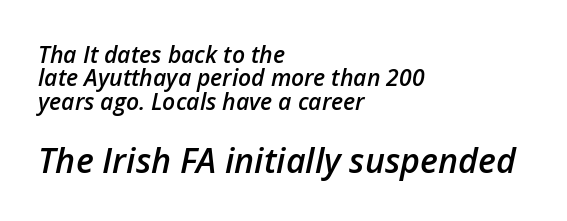
Does extra space separate the letters? No, they use regular spacing. Spacing verdict: proportional, widths tailored to each character. In terms of weight, the rendering is demibold, just under bold. The block sitting lower on the canvas is the one with enlarged characters. Line starts are locked; line ends wander.
